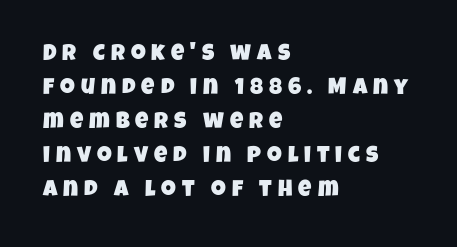
Which margin do the lines hug? The left one — the right edge is uneven. The space beneath each line is pristine and unruled. Compared with typical paragraphs, the rows here are spaced about the same. These lines have a slow, spaced-out rhythm from letter to letter.
